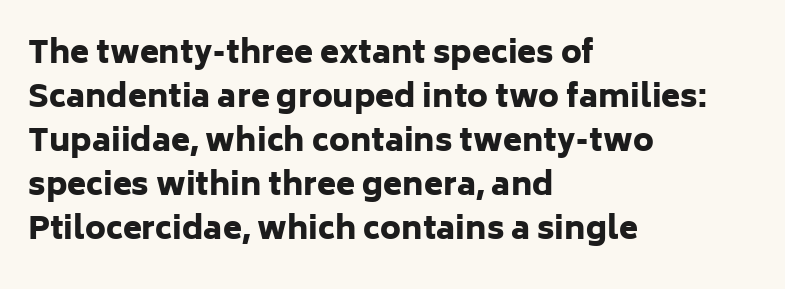
{"serif": "no", "italic": "no", "bold": "yes", "weight": "heavy", "width": "normal", "stroke_contrast": "low", "x_height": "medium", "monospaced": "no", "underline": "no", "align": "left", "line_spacing": "normal", "line_spacing_ratio": 1.42, "letter_spacing": "normal", "letter_spacing_em": 0.0, "glyph_px": 31}
